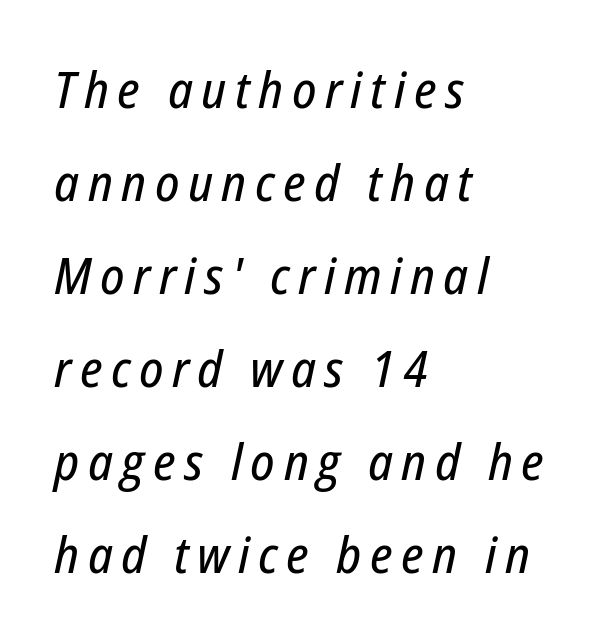
Leftover space on each line is placed entirely after the last word. This sample has the flowing, uneven cadence of proportional lettering. The typography opts for an oblique posture over an upright one. Honestly, there is no underline to notice here at all.
